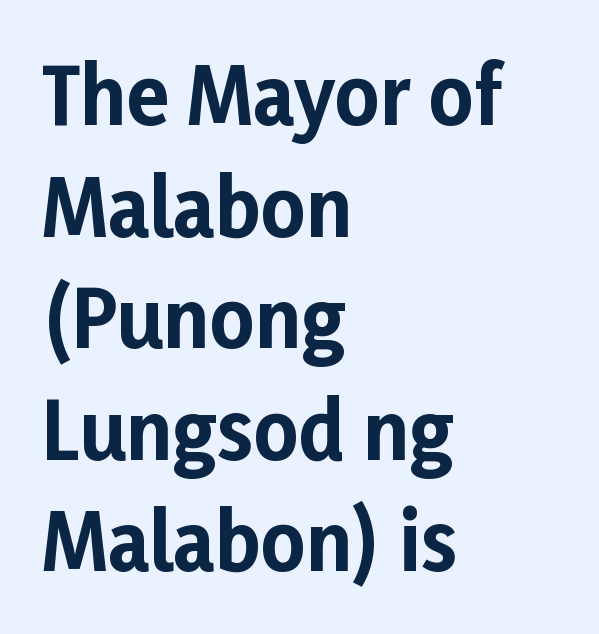
The image shows 78 px bold sans-serif type, upright; set left-aligned, normal line spacing (1.43x), normal letter spacing, not underlined; low stroke contrast and a medium x-height.
